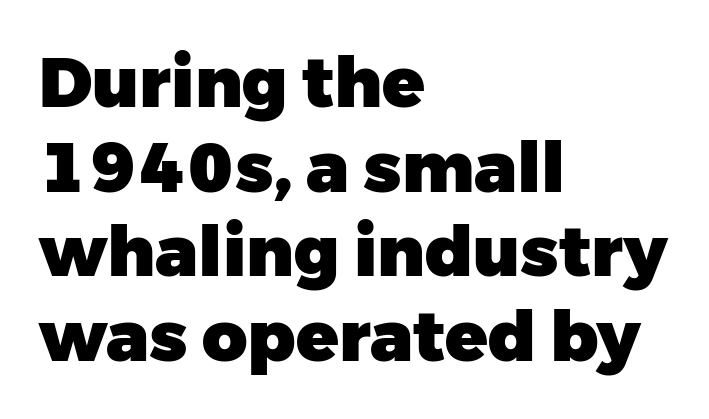
A full-strength bold gives these letters their thick strokes. The lines are quadded left. Examine the stroke ends and you'll find no serifs. The letters advance in unequal steps, a hallmark of proportional type. The type sits square on the baseline with zero lean. Glance below the letters and you will spot only blank space.
